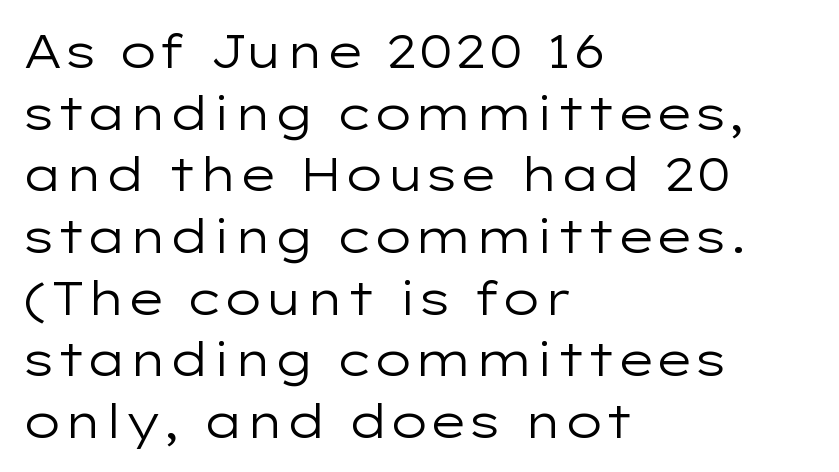
Q: Is the text bold? A: No.
Q: Is the text italic (slanted)? A: No, it is upright.
Q: Is the typeface a serif or a sans-serif typeface? A: Sans-serif.
Q: Is the text underlined? A: No.
Q: How is the paragraph aligned? A: Left-aligned.
Q: Is the spacing between letters normal or unusually wide? A: Normal.
Q: Is the spacing between lines tight, normal or loose? A: Normal.
Q: Width (condensed, normal, or wide)? A: Wide.
Q: Stroke contrast? A: Low.
Q: x-height? A: Medium.
Q: Monospaced? A: No.
